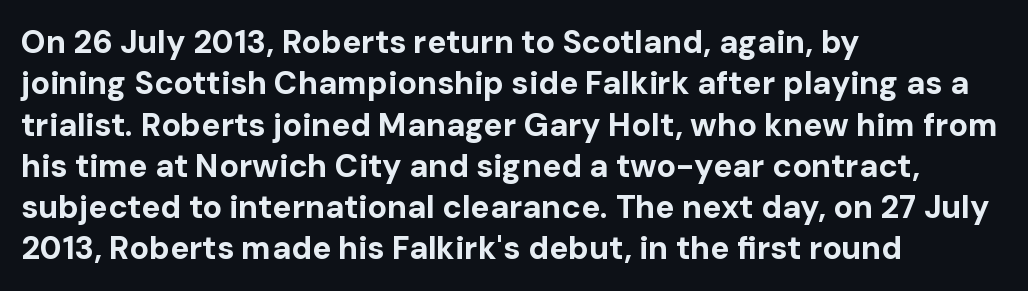
{"serif": "no", "italic": "no", "bold": "yes", "weight": "bold", "width": "normal", "stroke_contrast": "low", "x_height": "medium", "monospaced": "no", "underline": "no", "align": "left", "line_spacing": "normal", "line_spacing_ratio": 1.29, "letter_spacing": "normal", "letter_spacing_em": 0.0, "glyph_px": 32}
